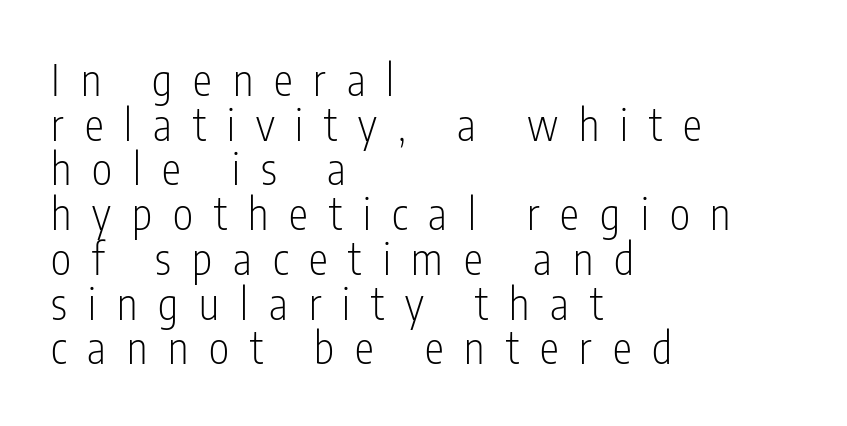
Think standard paragraph weight, or any step lighter than that. Teacher's note: observe the even left margin — that is flush-left alignment. Serifs: no, the terminals of the letterforms are clean. This sample trades vertical openness for compactness between lines.
